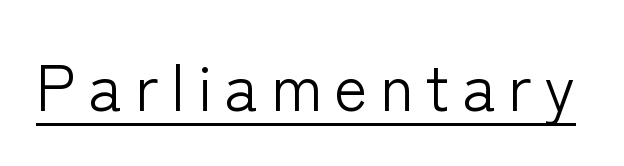
{"serif": "no", "italic": "no", "bold": "no", "weight": "light", "width": "normal", "stroke_contrast": "low", "x_height": "medium", "monospaced": "no", "underline": "yes", "glyph_px": 64}
